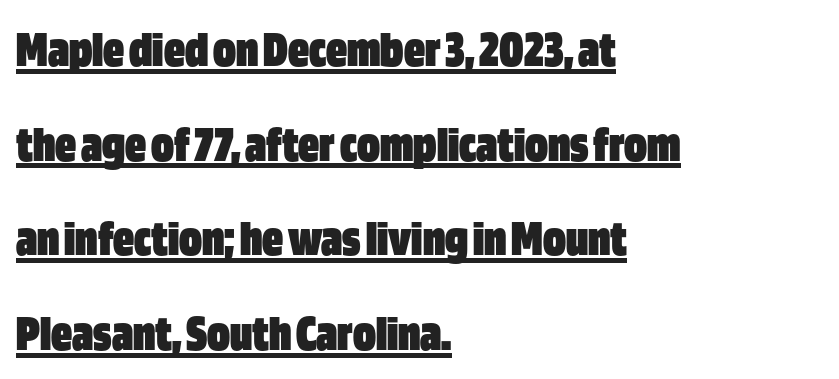
Posture: vertical. Has an underline been added? It has. Strong, thick strokes mark this as bold type. This rendering leaves character spacing at its baseline value. Caption: multi-line text, flush left, ragged right.
